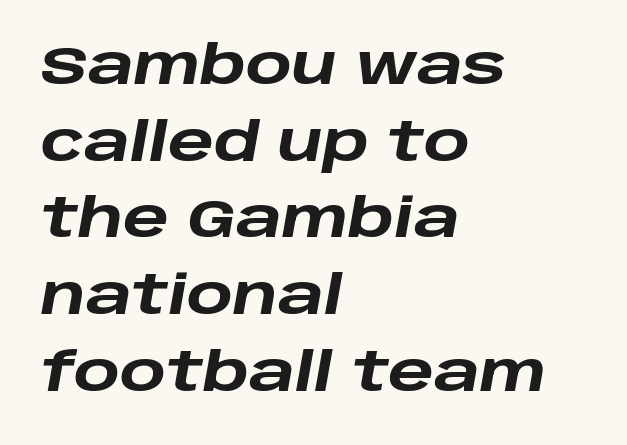
Words appear dense and cohesive because spacing is normal. A bare baseline throughout the passage. Compared with typical paragraphs, the rows here are spaced about the same. All the whitespace from short lines collects on the right.
